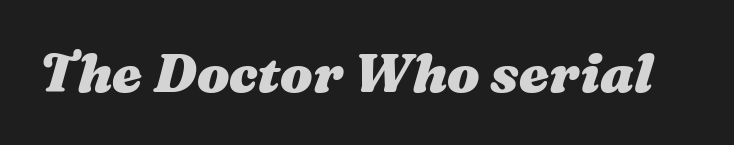
The image shows 54 px heavy, wide type, italic (leaning right); set normal letter spacing, not underlined; medium stroke contrast and a medium x-height.
